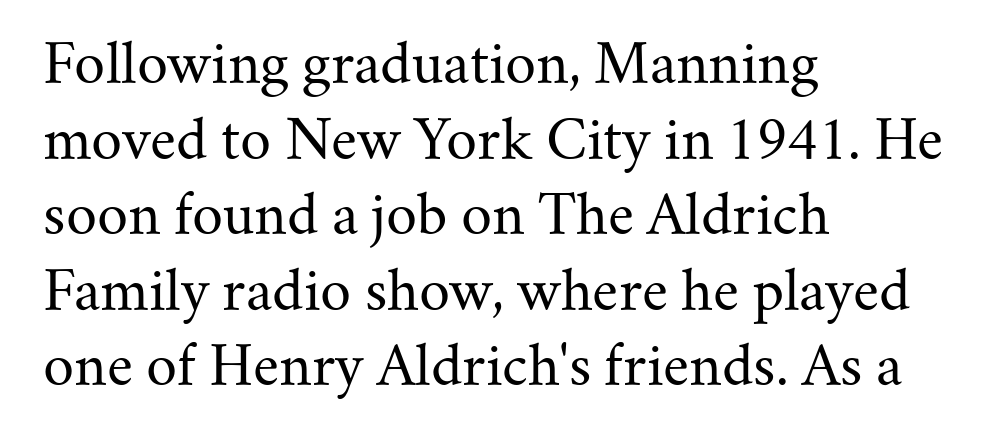
Q: Is the text bold? A: No.
Q: Is the text italic (slanted)? A: No, it is upright.
Q: Is the typeface a serif or a sans-serif typeface? A: Serif.
Q: Is the text underlined? A: No.
Q: How is the paragraph aligned? A: Left-aligned.
Q: Is the spacing between letters normal or unusually wide? A: Normal.
Q: Is the spacing between lines tight, normal or loose? A: Normal.
Q: Width (condensed, normal, or wide)? A: Normal.
Q: Stroke contrast? A: Medium.
Q: x-height? A: Small.
Q: Monospaced? A: No.
